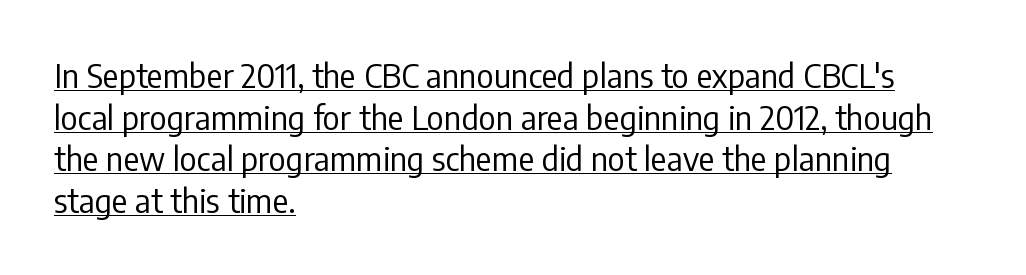
Emphasis is given by a line drawn under the lettering. All the whitespace from short lines collects on the right. This sample keeps an unexceptional amount of space between lines. Letterform terminals end flat and unadorned throughout the passage. Weight class: somewhere from thin through regular.
